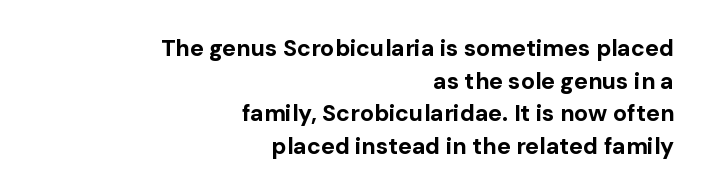
Horizontal bands of white between lines are of average thickness. The specimen reads as upright at a glance. Each glyph is drawn with heavy, bold strokes. The passage is arranged like a letterhead date or caption credit — flush right.
